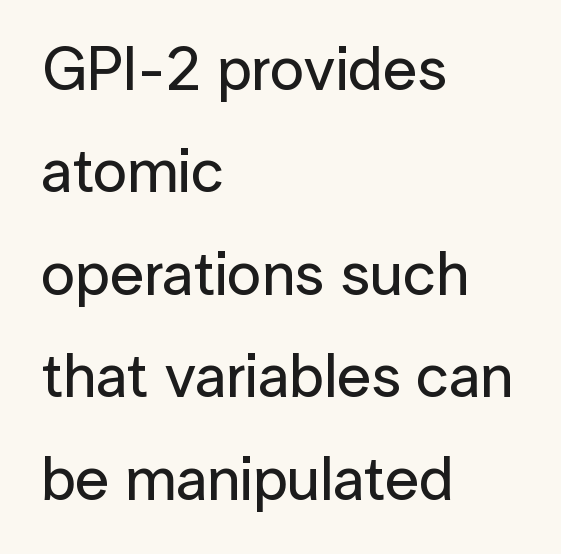
Q: Is the text italic (slanted)? A: No, it is upright.
Q: Is the typeface a serif or a sans-serif typeface? A: Sans-serif.
Q: Is the text underlined? A: No.
Q: How is the paragraph aligned? A: Left-aligned.
Q: Is the spacing between letters normal or unusually wide? A: Normal.
Q: Is the spacing between lines tight, normal or loose? A: Normal.
Q: Width (condensed, normal, or wide)? A: Normal.
Q: Stroke contrast? A: Low.
Q: x-height? A: Medium.
Q: Monospaced? A: No.
